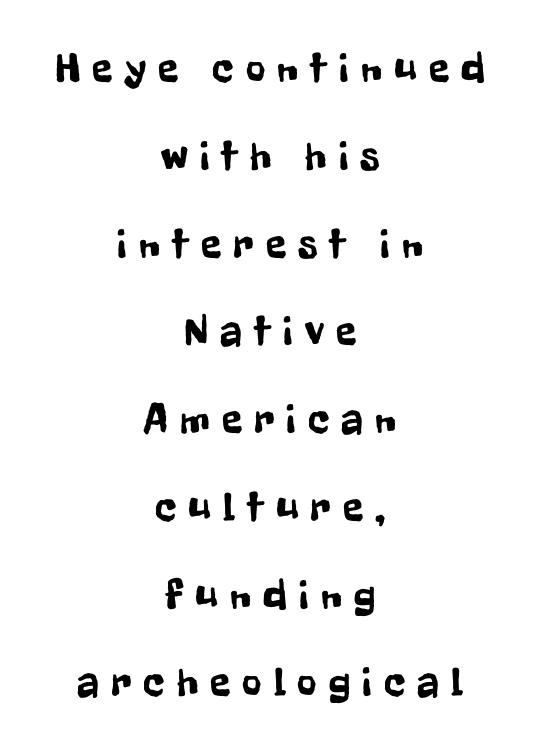
Honestly, the letter spacing is so wide it's the main thing you notice. Character widths vary here, with narrow letters taking less room than wide ones. How would I describe the line gaps? Wide and relaxed. If you folded the block vertically in half, each line would mirror itself in length. The type family on display is of the sans-serif kind.
